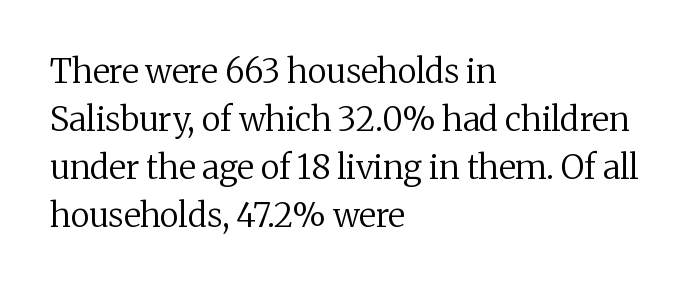
Q: Is the text bold? A: No.
Q: Is the text italic (slanted)? A: No, it is upright.
Q: Is the typeface a serif or a sans-serif typeface? A: Serif.
Q: Is the text underlined? A: No.
Q: How is the paragraph aligned? A: Left-aligned.
Q: Is the spacing between letters normal or unusually wide? A: Normal.
Q: Is the spacing between lines tight, normal or loose? A: Normal.
Q: Width (condensed, normal, or wide)? A: Normal.
Q: Stroke contrast? A: Medium.
Q: x-height? A: Medium.
Q: Monospaced? A: No.
